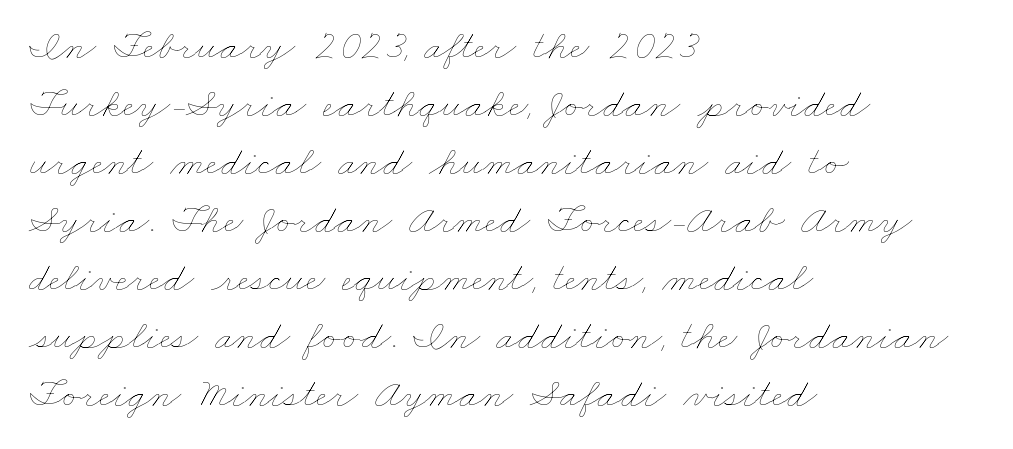
The image shows 42 px thin, wide type; set left-aligned, normal line spacing (1.38x), normal letter spacing, not underlined; low stroke contrast and a small x-height.
